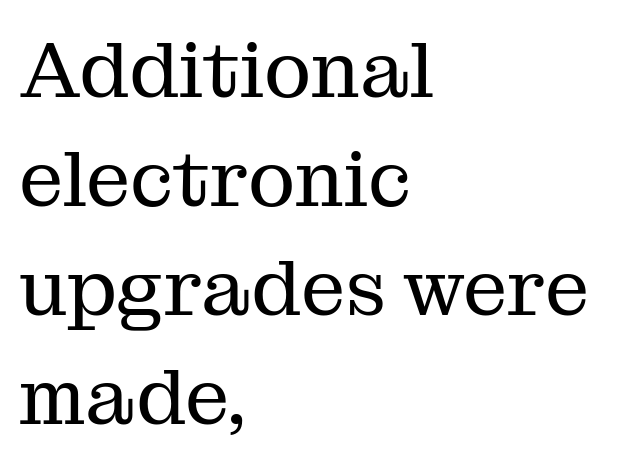
This rendering leaves character spacing at its baseline value. Letters have the restrained weight of plain body copy at most. In CSS terms this would be text-align: left. Baseline-to-baseline distance is the conventional proportion of letter height. A typesetter would call this proportional, since set widths differ per character.
